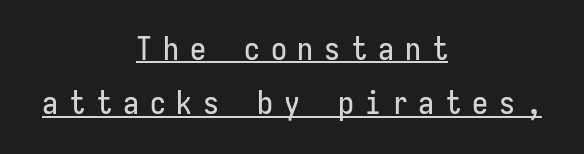
This is underlined copy, the kind a proofreader might mark for attention. The line texture is sparse and dotted thanks to wide tracking. Looks like terminal output: every glyph gets an equal slot. The specimen reads as upright at a glance.
